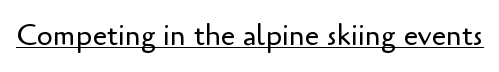
Posture: straight, roman, zero tilt. Weight: regular or lighter. The face used here is rendered with its standard letterfit. Proportional: the letters do not fall into vertical columns.
